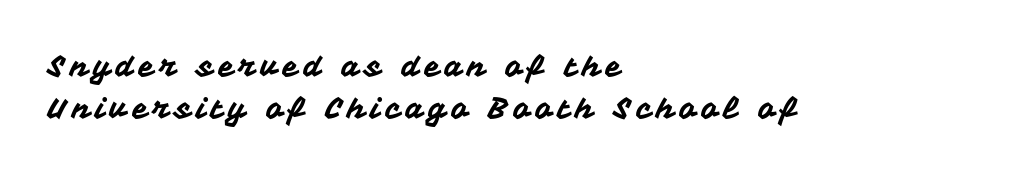
Q: Is the text italic (slanted)? A: Yes.
Q: Is the typeface a serif or a sans-serif typeface? A: Sans-serif.
Q: Is the text underlined? A: No.
Q: How is the paragraph aligned? A: Left-aligned.
Q: Is the spacing between lines tight, normal or loose? A: Normal.
Q: Width (condensed, normal, or wide)? A: Normal.
Q: Stroke contrast? A: Medium.
Q: x-height? A: Medium.
Q: Monospaced? A: No.
